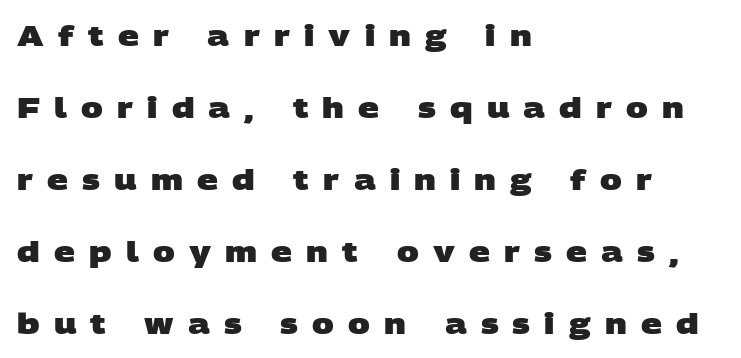
Q: Is the text bold? A: Yes.
Q: Is the typeface a serif or a sans-serif typeface? A: Sans-serif.
Q: Is the text underlined? A: No.
Q: How is the paragraph aligned? A: Left-aligned.
Q: Is the spacing between letters normal or unusually wide? A: Unusually wide.
Q: Is the spacing between lines tight, normal or loose? A: Loose.
Q: Width (condensed, normal, or wide)? A: Wide.
Q: Stroke contrast? A: Low.
Q: x-height? A: Large.
Q: Monospaced? A: No.
